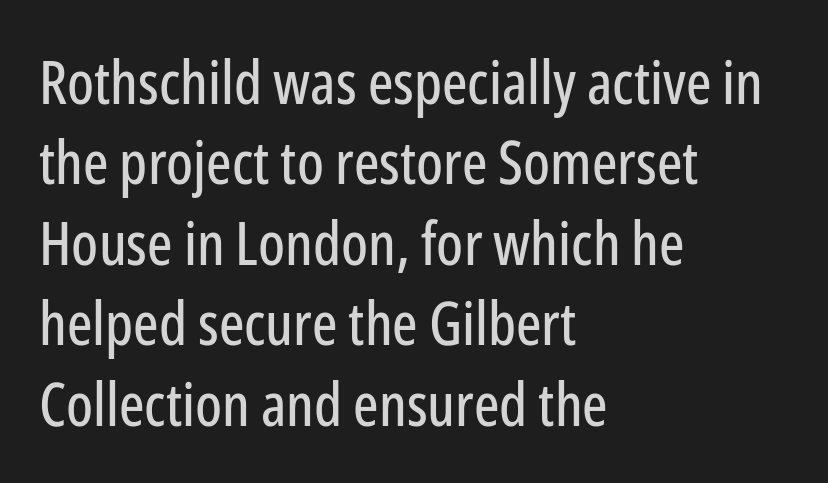
Q: Is the text italic (slanted)? A: No, it is upright.
Q: Is the typeface a serif or a sans-serif typeface? A: Sans-serif.
Q: Is the text underlined? A: No.
Q: How is the paragraph aligned? A: Left-aligned.
Q: Is the spacing between letters normal or unusually wide? A: Normal.
Q: Is the spacing between lines tight, normal or loose? A: Normal.
Q: Width (condensed, normal, or wide)? A: Condensed.
Q: Stroke contrast? A: Low.
Q: x-height? A: Medium.
Q: Monospaced? A: No.
